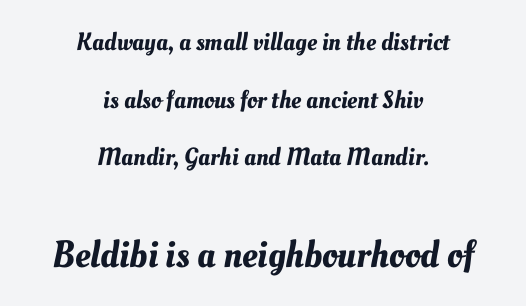
{"width": "normal", "stroke_contrast": "medium", "x_height": "small", "monospaced": "no", "underline": "no", "align": "center", "line_spacing": "loose", "line_spacing_ratio": 2.31, "letter_spacing": "normal", "letter_spacing_em": 0.0, "larger_block": "second", "size_ratio": 1.52, "glyph_px": 38}
